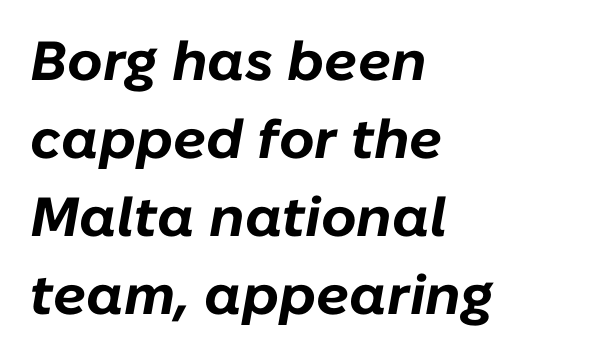
This is oblique type, the kind used for emphasis or titles. Interline gaps are of average width in this sample. Students, note that the glyphs here touch the page at normal intervals. Underline: absent. The paragraph shown leans on its left margin. Do the characters align in a grid? No, the font is proportional.
